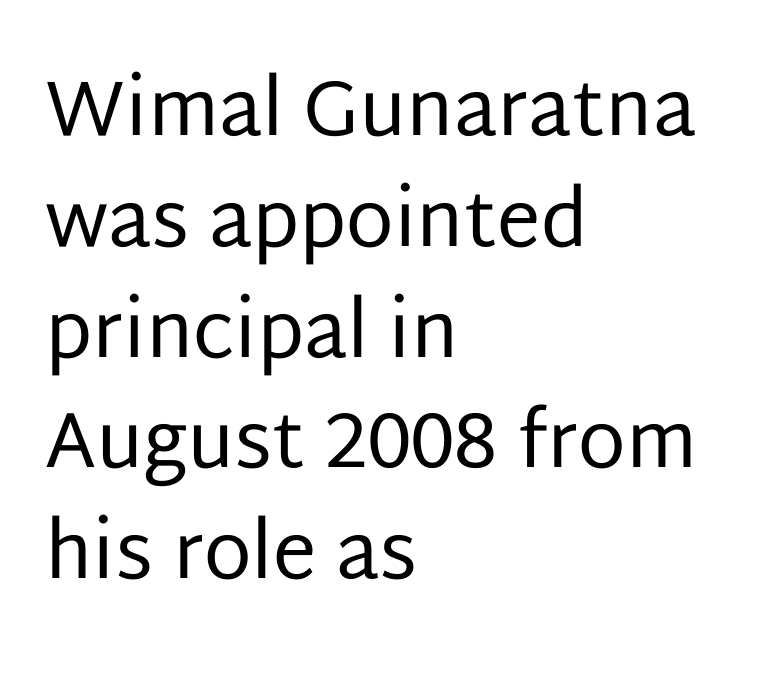
{"serif": "no", "italic": "no", "bold": "no", "weight": "regular", "width": "normal", "stroke_contrast": "low", "x_height": "large", "monospaced": "no", "underline": "no", "align": "left", "line_spacing": "normal", "line_spacing_ratio": 1.42, "letter_spacing": "normal", "letter_spacing_em": 0.0, "glyph_px": 78}
